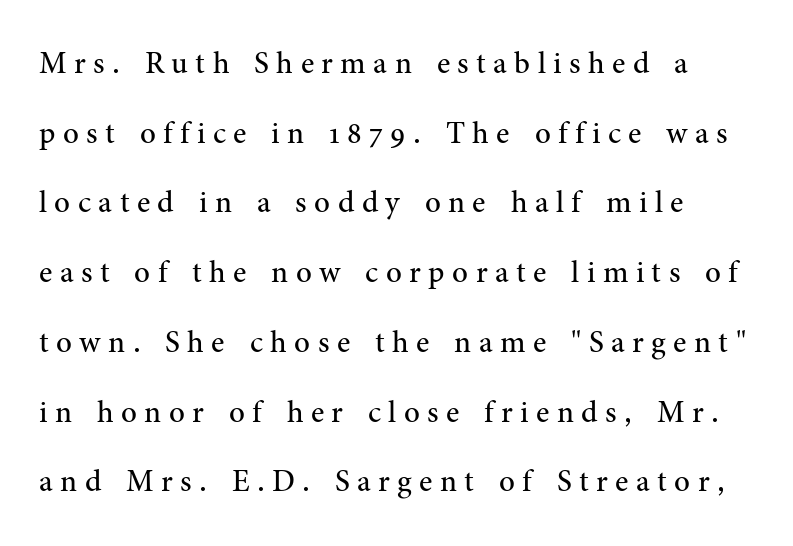
Every character sits straight up, as roman type does. You could only call the tracking loose — the letters float apart. Character widths vary here, with narrow letters taking less room than wide ones. Vertical spacing — loose.
